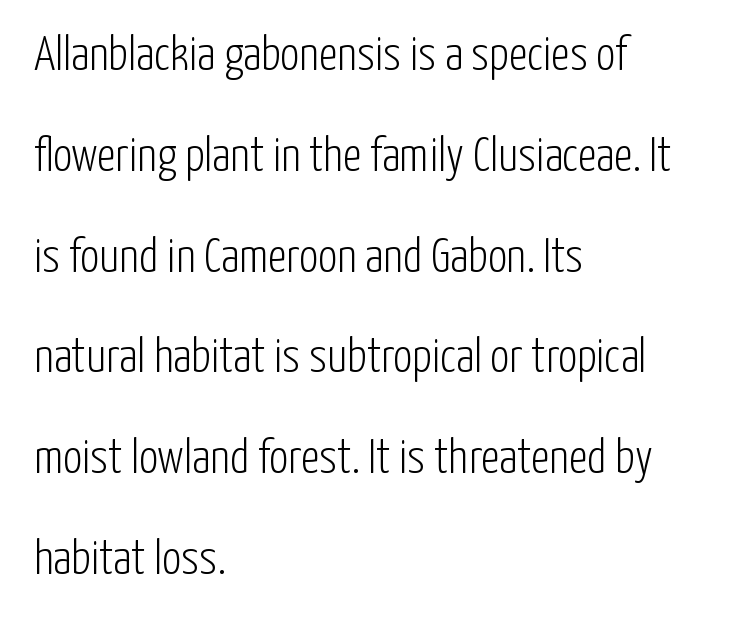
Q: Is the text bold? A: No.
Q: Is the text italic (slanted)? A: No, it is upright.
Q: Is the typeface a serif or a sans-serif typeface? A: Sans-serif.
Q: Is the text underlined? A: No.
Q: How is the paragraph aligned? A: Left-aligned.
Q: Is the spacing between letters normal or unusually wide? A: Normal.
Q: Is the spacing between lines tight, normal or loose? A: Loose.
Q: Width (condensed, normal, or wide)? A: Condensed.
Q: Stroke contrast? A: Low.
Q: x-height? A: Medium.
Q: Monospaced? A: No.
